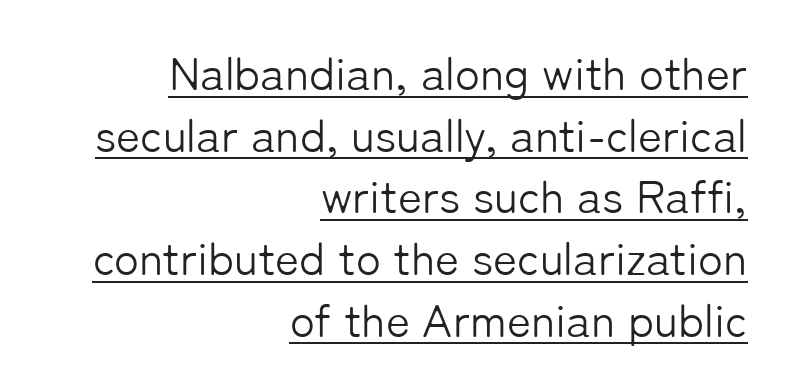
The image shows 46 px light sans-serif type, upright; set right-aligned, normal line spacing (1.34x), normal letter spacing, underlined; low stroke contrast and a medium x-height.
